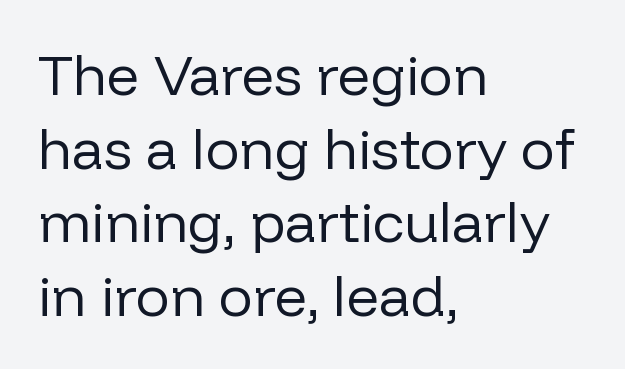
{"serif": "no", "italic": "no", "bold": "no", "weight": "regular", "width": "normal", "stroke_contrast": "low", "x_height": "medium", "monospaced": "no", "underline": "no", "align": "left", "line_spacing": "normal", "line_spacing_ratio": 1.29, "letter_spacing": "normal", "letter_spacing_em": 0.0, "glyph_px": 57}
